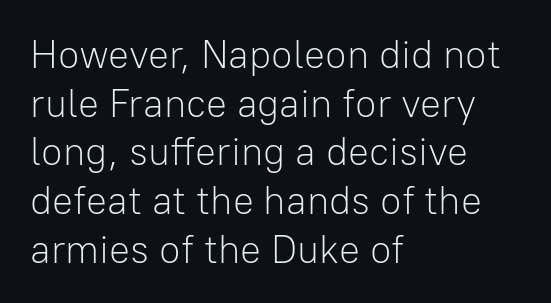
The type is set solid horizontally, with unmodified tracking. Designer's note — italics off, roman on. How would I describe the line gaps? Plain and ordinary. Any mark beneath the type? The region is blank. Do the characters align in a grid? No, the font is proportional.
